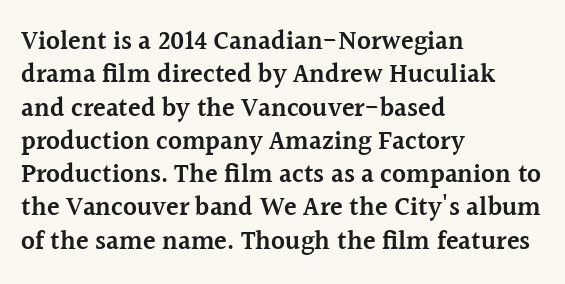
The image shows 26 px text type, upright; set left-aligned, normal line spacing (1.28x), normal letter spacing, not underlined.
